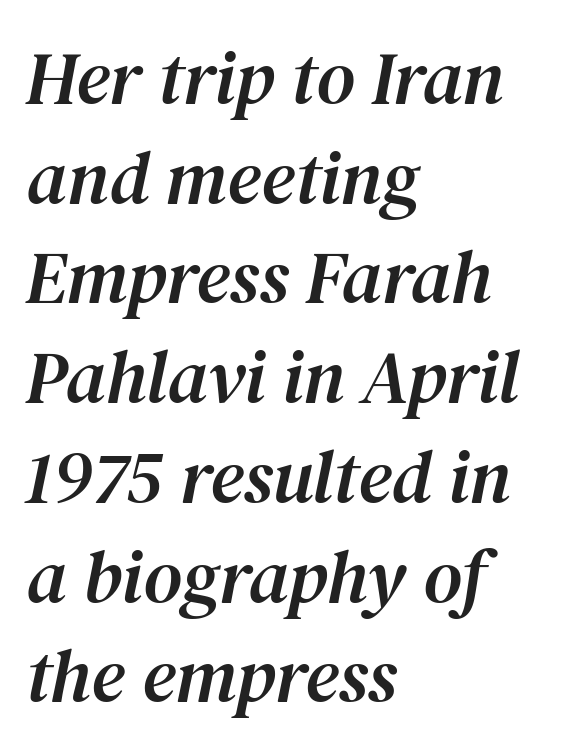
Q: Is the text italic (slanted)? A: Yes, it leans right by about 12 degrees.
Q: Is the typeface a serif or a sans-serif typeface? A: Serif.
Q: Is the text underlined? A: No.
Q: How is the paragraph aligned? A: Left-aligned.
Q: Is the spacing between letters normal or unusually wide? A: Normal.
Q: Is the spacing between lines tight, normal or loose? A: Normal.
Q: Width (condensed, normal, or wide)? A: Normal.
Q: Stroke contrast? A: Medium.
Q: x-height? A: Medium.
Q: Monospaced? A: No.
